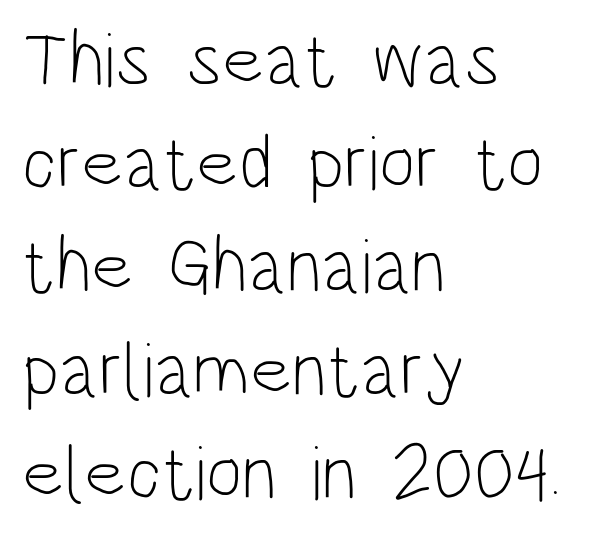
{"serif": "no", "italic": "no", "bold": "no", "weight": "light", "width": "condensed", "stroke_contrast": "low", "x_height": "large", "monospaced": "no", "underline": "no", "align": "left", "line_spacing": "normal", "line_spacing_ratio": 1.34, "letter_spacing": "normal", "letter_spacing_em": 0.0, "glyph_px": 77}
